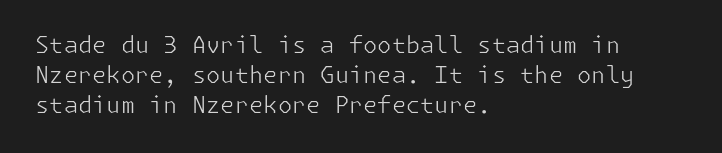
{"italic": "no", "bold": "no", "underline": "no", "align": "left", "line_spacing": "normal", "line_spacing_ratio": 1.3, "letter_spacing": "normal", "letter_spacing_em": 0.0, "glyph_px": 23}
